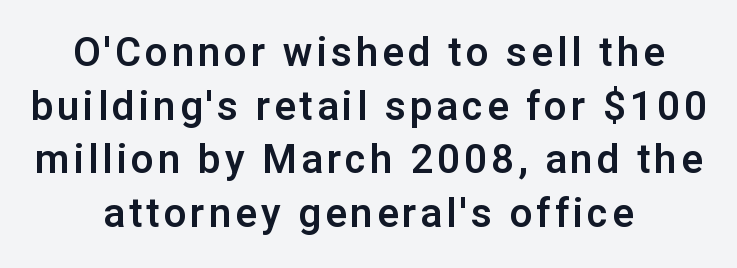
{"serif": "no", "italic": "no", "width": "normal", "stroke_contrast": "low", "x_height": "medium", "monospaced": "no", "underline": "no", "align": "center", "line_spacing": "normal", "line_spacing_ratio": 1.34, "glyph_px": 40}
